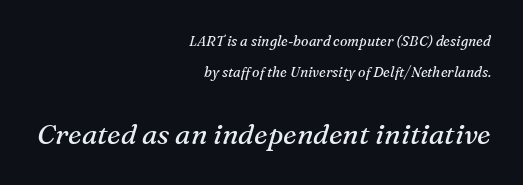
{"serif": "yes", "italic": "yes", "lean": "right", "slant_degrees": 16, "bold": "no", "weight": "regular", "width": "normal", "stroke_contrast": "medium", "x_height": "medium", "monospaced": "no", "underline": "no", "align": "right", "line_spacing": "loose", "line_spacing_ratio": 2.21, "letter_spacing": "normal", "letter_spacing_em": 0.0, "larger_block": "second", "size_ratio": 2.0, "glyph_px": 28}
